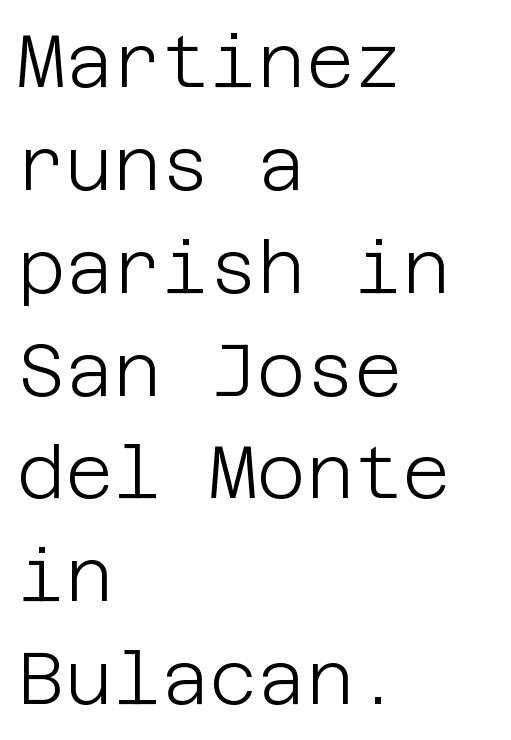
Does the copy run flush right? No — it runs flush left. The letters carry no serifs — their stems end cleanly without finishing strokes. Nobody drew a line under any word here. The strokes carry an ordinary text weight at most. Is there any slant? The stems are plumb. How are the letters spaced? Ordinarily, with no added tracking.
